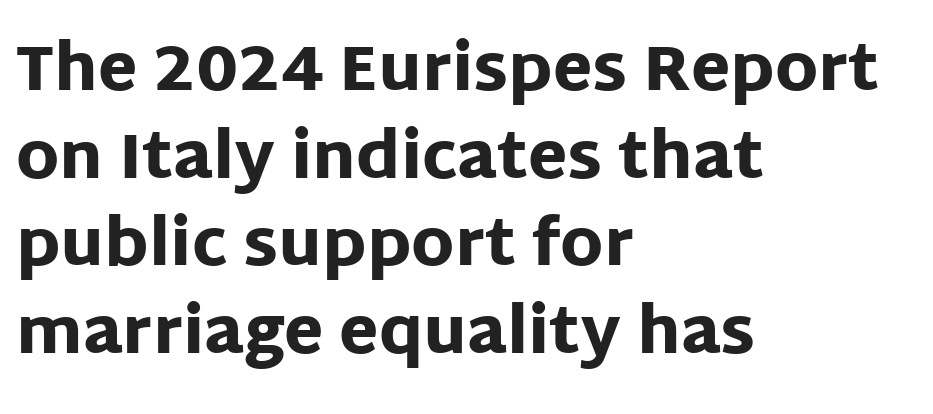
Q: Is the text bold? A: Yes.
Q: Is the text italic (slanted)? A: No, it is upright.
Q: Is the typeface a serif or a sans-serif typeface? A: Sans-serif.
Q: Is the text underlined? A: No.
Q: How is the paragraph aligned? A: Left-aligned.
Q: Is the spacing between letters normal or unusually wide? A: Normal.
Q: Is the spacing between lines tight, normal or loose? A: Normal.
Q: Width (condensed, normal, or wide)? A: Normal.
Q: Stroke contrast? A: Low.
Q: x-height? A: Large.
Q: Monospaced? A: No.
